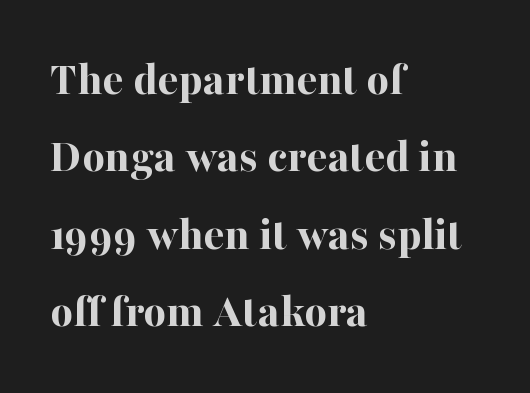
{"serif": "yes", "italic": "no", "bold": "yes", "weight": "bold", "width": "normal", "stroke_contrast": "high", "x_height": "medium", "monospaced": "no", "underline": "no", "align": "left", "line_spacing": "normal", "line_spacing_ratio": 1.58, "letter_spacing": "normal", "letter_spacing_em": 0.0, "glyph_px": 49}
